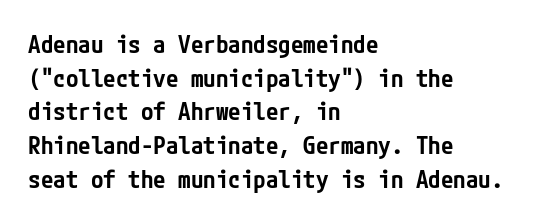
Q: Is the text bold? A: Semi-bold.
Q: Is the text italic (slanted)? A: No, it is upright.
Q: Is the text underlined? A: No.
Q: How is the paragraph aligned? A: Left-aligned.
Q: Is the spacing between letters normal or unusually wide? A: Normal.
Q: Is the spacing between lines tight, normal or loose? A: Normal.
